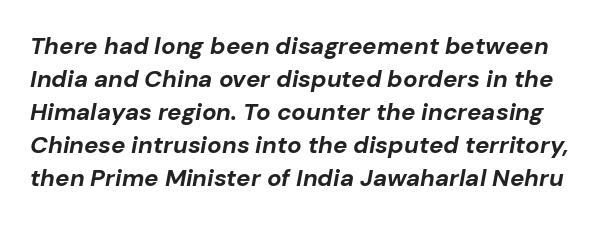
The image shows 24 px bold type, italic (leaning right); set normal line spacing (1.38x), normal letter spacing, not underlined.
